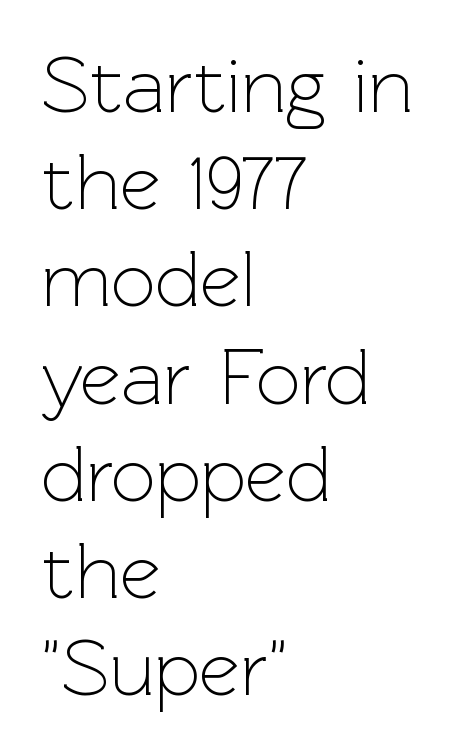
Q: Is the text bold? A: No.
Q: Is the text italic (slanted)? A: No, it is upright.
Q: Is the typeface a serif or a sans-serif typeface? A: Sans-serif.
Q: Is the text underlined? A: No.
Q: How is the paragraph aligned? A: Left-aligned.
Q: Is the spacing between letters normal or unusually wide? A: Normal.
Q: Width (condensed, normal, or wide)? A: Normal.
Q: x-height? A: Medium.
Q: Monospaced? A: No.
